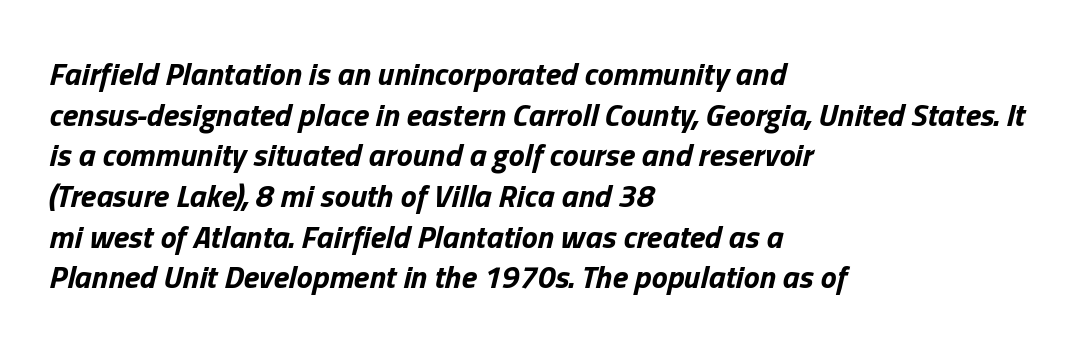
{"italic": "yes", "lean": "right", "slant_degrees": 13, "bold": "yes", "weight": "bold", "width": "normal", "stroke_contrast": "low", "x_height": "medium", "monospaced": "no", "underline": "no", "align": "left", "line_spacing": "normal", "line_spacing_ratio": 1.27, "letter_spacing": "normal", "letter_spacing_em": 0.0, "glyph_px": 32}
